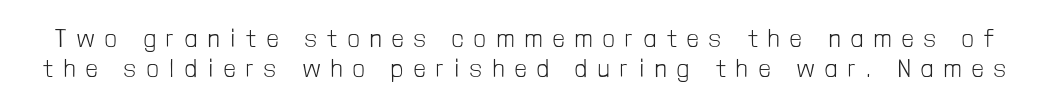
{"italic": "no", "bold": "no", "underline": "no", "line_spacing_ratio": 1.22, "letter_spacing": "wide", "letter_spacing_em": 0.44, "glyph_px": 25}
